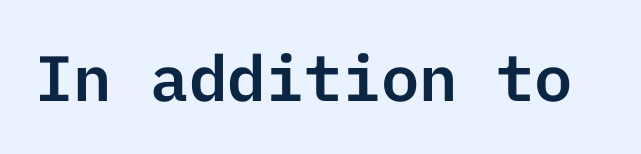
The image shows 64 px sans-serif type, upright; set normal letter spacing, not underlined; low stroke contrast and a medium x-height.
